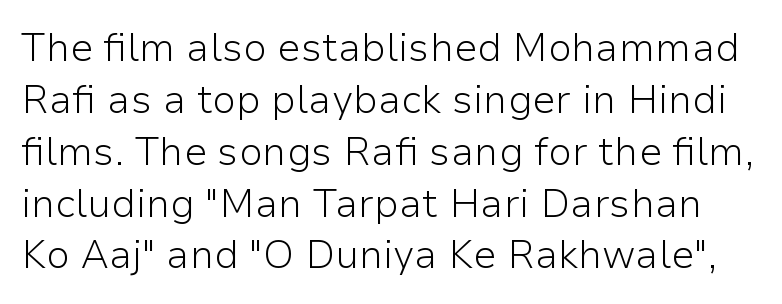
Does the type have serifs? No, each stem ends abruptly. Notice how the stems are strictly vertical — no italics here. The rendering uses natural spacing where letterforms have individual widths. Beneath every word, the page is bare. A quiet, ordinary-to-light weight characterises the typeface. What stands out about the letter spacing? Nothing — it is the standard amount.
